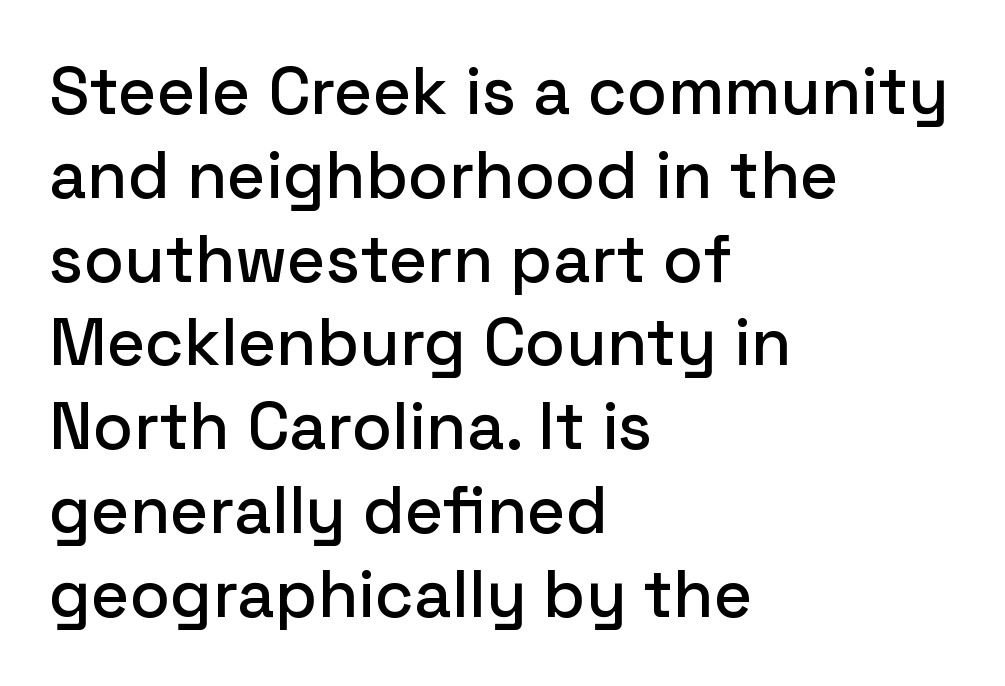
{"serif": "no", "italic": "no", "width": "normal", "stroke_contrast": "low", "x_height": "medium", "monospaced": "no", "underline": "no", "align": "left", "line_spacing": "normal", "line_spacing_ratio": 1.27, "letter_spacing": "normal", "letter_spacing_em": 0.0, "glyph_px": 66}
